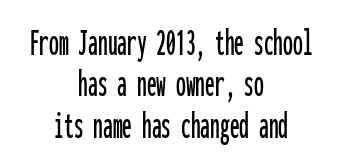
Characters remain perfectly vertical along every line. Where is the straight margin? There isn't one; the lines are centered. These lines keep a tight, regular rhythm from letter to letter. The zone under the glyphs is completely vacant.
